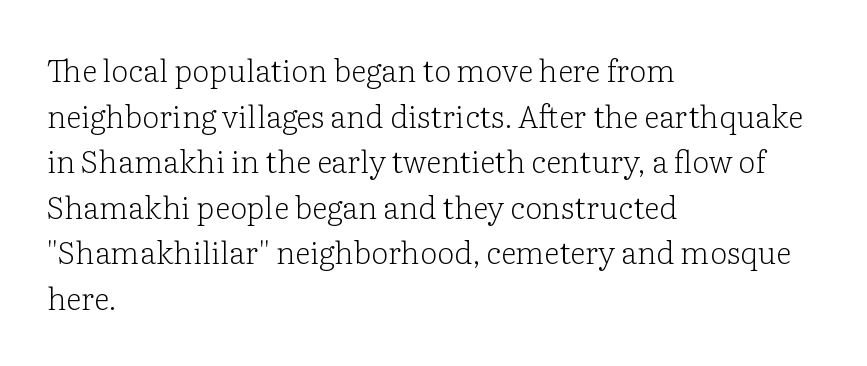
{"serif": "yes", "italic": "no", "bold": "no", "weight": "light", "width": "normal", "stroke_contrast": "low", "x_height": "medium", "monospaced": "no", "underline": "no", "align": "left", "line_spacing": "normal", "line_spacing_ratio": 1.47, "letter_spacing": "normal", "letter_spacing_em": 0.0, "glyph_px": 31}
